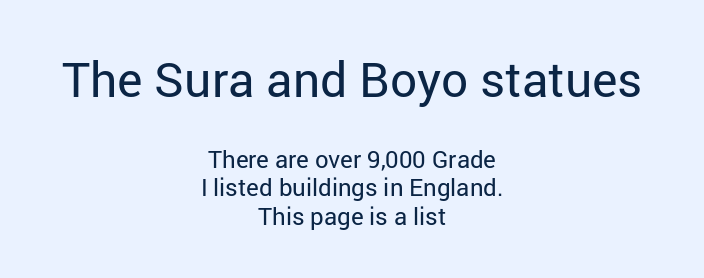
The passage shown is typed in a proportional face where columns would drift. Alignment: centered. The strip under each line holds only bare page. Letters have the restrained weight of plain body copy at most.
